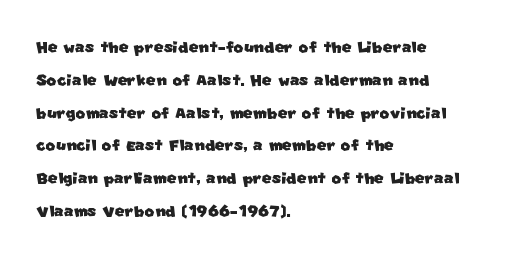
The image shows 21 px text type; set left-aligned, normal line spacing (1.56x), normal letter spacing, not underlined.
